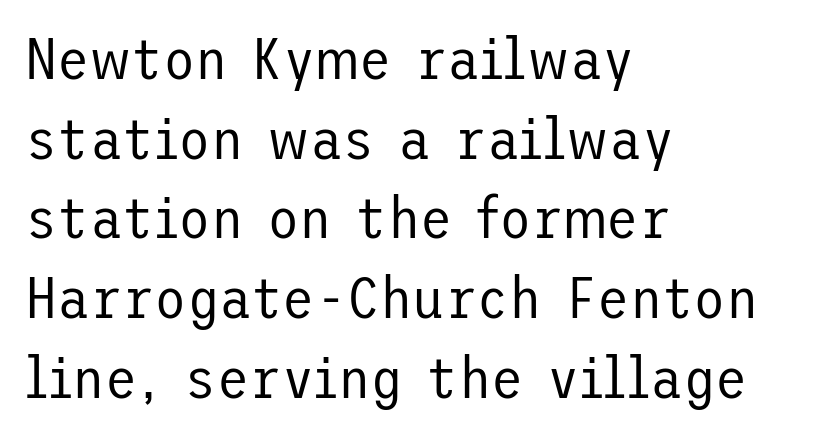
Q: Is the text bold? A: No.
Q: Is the text italic (slanted)? A: No, it is upright.
Q: Is the typeface a serif or a sans-serif typeface? A: Sans-serif.
Q: Is the text underlined? A: No.
Q: How is the paragraph aligned? A: Left-aligned.
Q: Is the spacing between letters normal or unusually wide? A: Normal.
Q: Is the spacing between lines tight, normal or loose? A: Normal.
Q: Width (condensed, normal, or wide)? A: Normal.
Q: Stroke contrast? A: Low.
Q: x-height? A: Medium.
